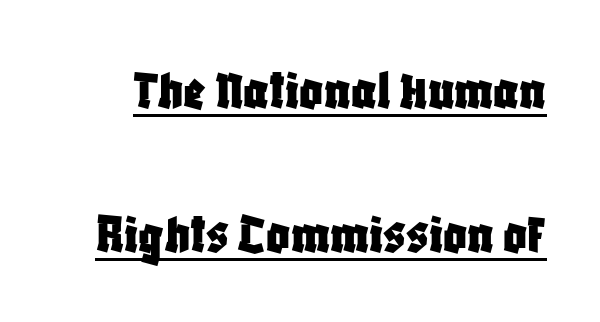
This block would shrink considerably if given ordinary leading; it's expanded now. Do the characters align in a grid? No, the font is proportional. The glyphs are accompanied by a horizontal stroke just below them. Does extra space separate the letters? No, they use regular spacing. Does the lettering tilt? It doesn't — this is upright.
